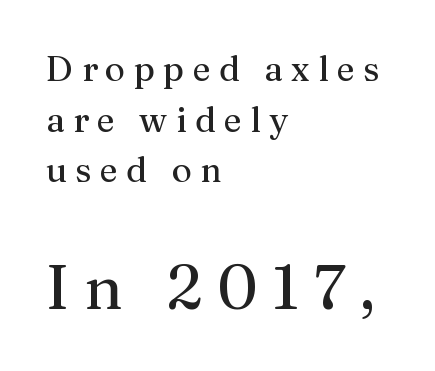
Q: Is the text bold? A: No.
Q: Is the text italic (slanted)? A: No, it is upright.
Q: Is the typeface a serif or a sans-serif typeface? A: Serif.
Q: Is the text underlined? A: No.
Q: How is the paragraph aligned? A: Left-aligned.
Q: Is the spacing between letters normal or unusually wide? A: Unusually wide.
Q: Is the spacing between lines tight, normal or loose? A: Normal.
Q: Which block of text is set in a larger size, the first (top) or the second (bottom)? A: The second (bottom) one.
Q: Width (condensed, normal, or wide)? A: Normal.
Q: Stroke contrast? A: Medium.
Q: x-height? A: Medium.
Q: Monospaced? A: No.
